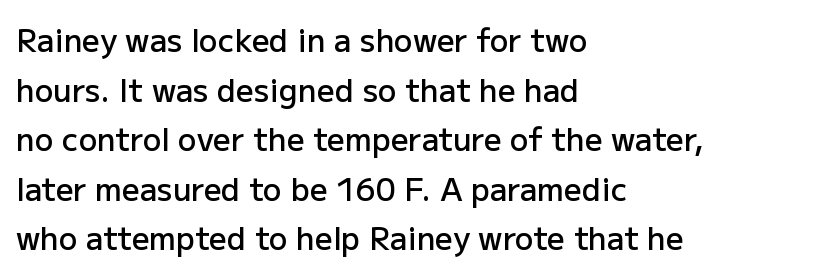
Q: Is the text bold? A: Semi-bold.
Q: Is the text italic (slanted)? A: No, it is upright.
Q: Is the typeface a serif or a sans-serif typeface? A: Sans-serif.
Q: Is the text underlined? A: No.
Q: How is the paragraph aligned? A: Left-aligned.
Q: Is the spacing between letters normal or unusually wide? A: Normal.
Q: Is the spacing between lines tight, normal or loose? A: Normal.
Q: Width (condensed, normal, or wide)? A: Normal.
Q: Stroke contrast? A: Low.
Q: x-height? A: Medium.
Q: Monospaced? A: No.
